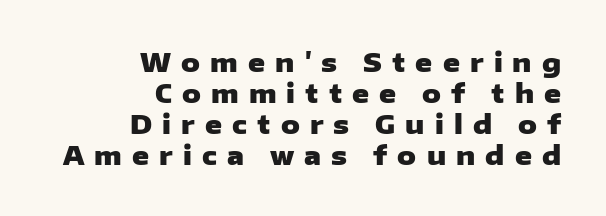
The image shows 26 px bold type, upright; set right-aligned, line spacing 1.19x, unusually wide letter spacing (+0.39 em), not underlined.
